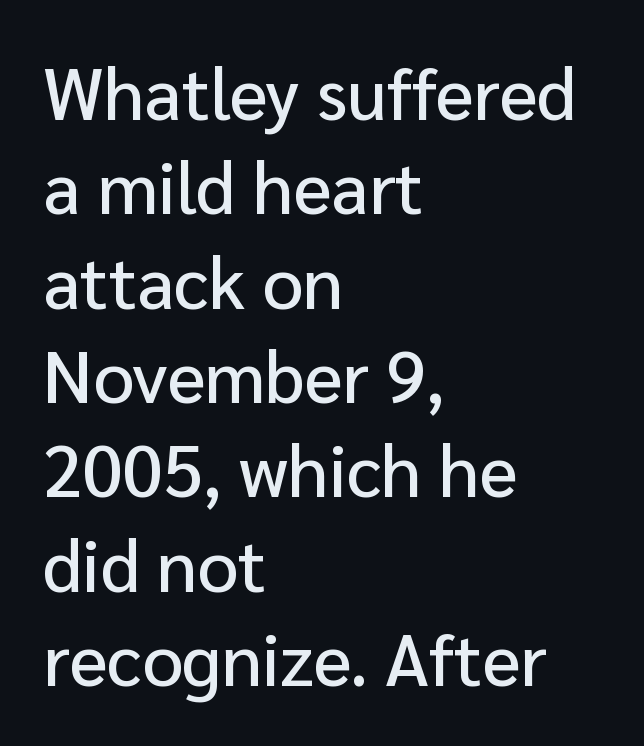
Q: Is the text italic (slanted)? A: No, it is upright.
Q: Is the typeface a serif or a sans-serif typeface? A: Sans-serif.
Q: Is the text underlined? A: No.
Q: How is the paragraph aligned? A: Left-aligned.
Q: Is the spacing between letters normal or unusually wide? A: Normal.
Q: Is the spacing between lines tight, normal or loose? A: Normal.
Q: Width (condensed, normal, or wide)? A: Normal.
Q: Stroke contrast? A: Low.
Q: x-height? A: Medium.
Q: Monospaced? A: No.
